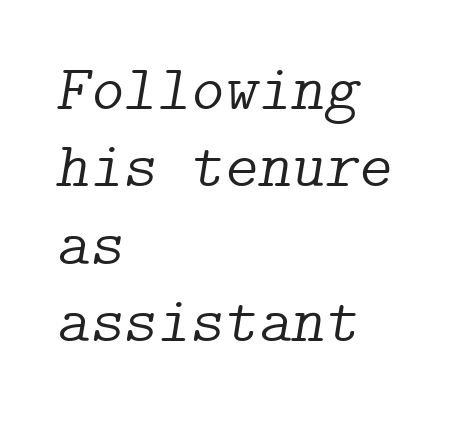
Students, note that the glyphs here touch the page at normal intervals. Underlining? Definitely not there. Which margin do the lines hug? The left one — the right edge is uneven. Would a proofreader flag this as italicized? Yes. Examine the stroke ends and you'll spot serifs. On a weight scale, this lands at 450 or below.
